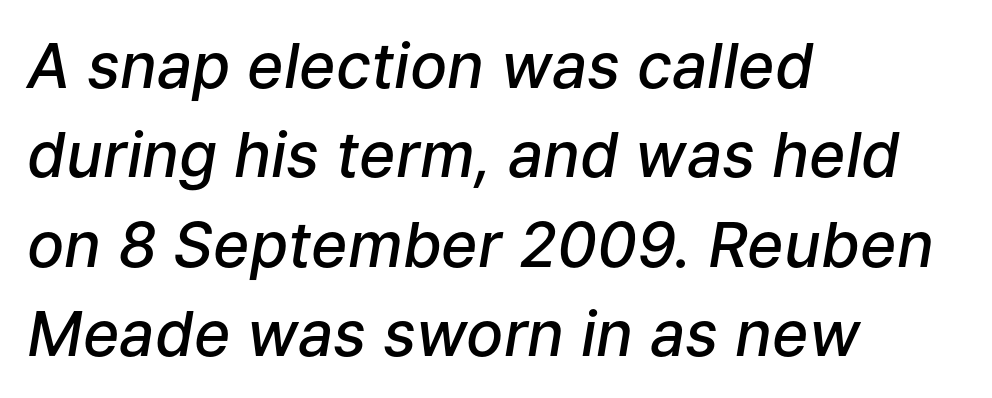
{"italic": "yes", "lean": "right", "slant_degrees": 9, "bold": "semi", "weight": "semibold", "width": "normal", "stroke_contrast": "low", "x_height": "medium", "monospaced": "no", "underline": "no", "align": "left", "line_spacing": "normal", "line_spacing_ratio": 1.44, "letter_spacing": "normal", "letter_spacing_em": 0.0, "glyph_px": 62}
